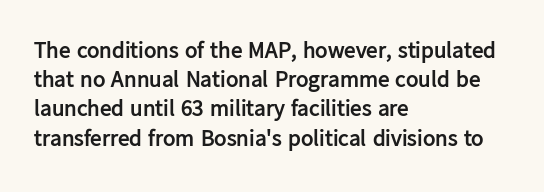
Q: Is the text bold? A: Yes.
Q: Is the text italic (slanted)? A: No, it is upright.
Q: Is the text underlined? A: No.
Q: How is the paragraph aligned? A: Left-aligned.
Q: Is the spacing between letters normal or unusually wide? A: Normal.
Q: Is the spacing between lines tight, normal or loose? A: Normal.
